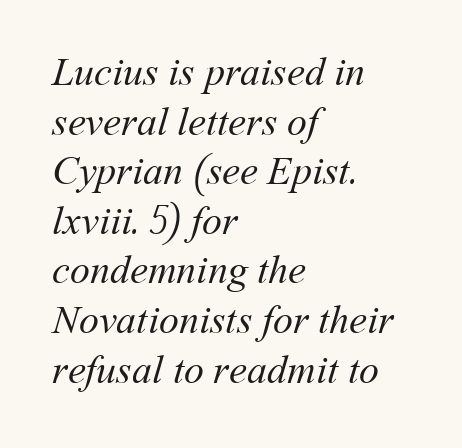
{"bold": "no", "weight": "regular", "width": "normal", "stroke_contrast": "medium", "x_height": "medium", "monospaced": "no", "underline": "no", "align": "left", "line_spacing_ratio": 1.24, "letter_spacing": "normal", "letter_spacing_em": 0.0, "glyph_px": 40}
